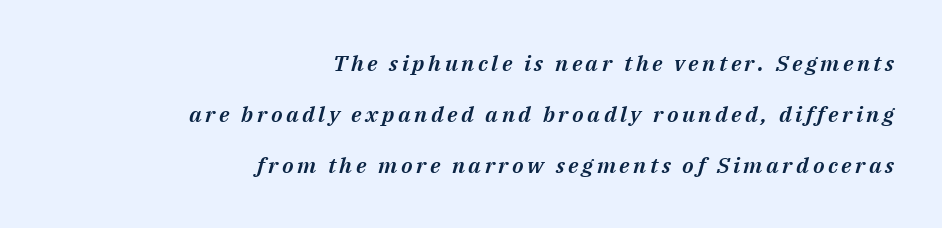
Underline: absent. Quick note: interline space is abundant. The typesetter chose a ragged-left arrangement here. You can tell it's italic because the verticals aren't actually vertical.
